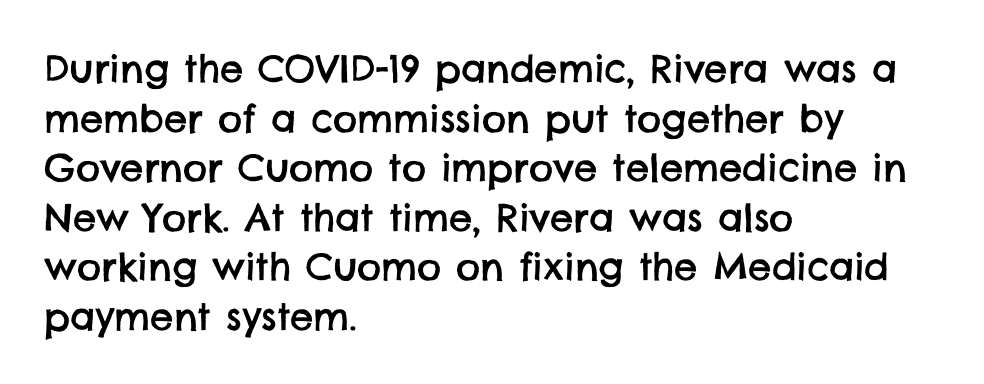
The foot of each line stays bare and open. The passage is arranged the way most books set body copy — flush left. The face used here is proportionally spaced, like ordinary book or web type. In terms of leading, this rendering sits right in the middle.
